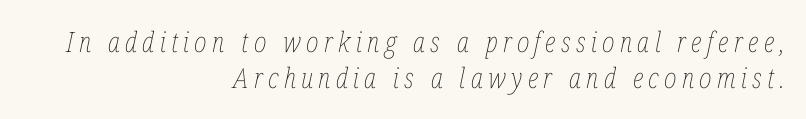
The letters advance in unequal steps, a hallmark of proportional type. Notice how descenders clear the ascenders below comfortably — that's standard leading. Designer's note — italics engaged. Short and long lines alike share a common ending point at right. The face looks like a standard text weight, possibly lighter. The foot of each line stays bare and open.
